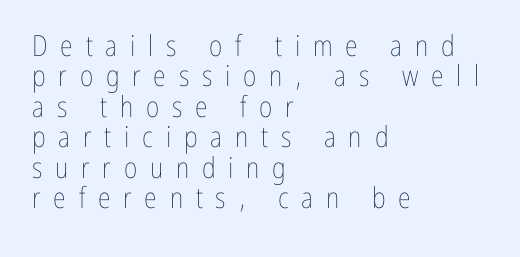
The image shows 29 px thin, condensed type, upright; set left-aligned, tight line spacing (1.05x), unusually wide letter spacing (+0.44 em), not underlined; low stroke contrast and a medium x-height.
